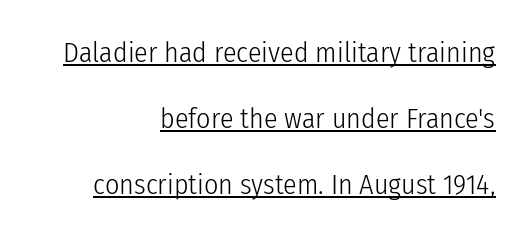
{"serif": "no", "italic": "no", "bold": "no", "weight": "light", "width": "condensed", "stroke_contrast": "low", "x_height": "medium", "monospaced": "no", "underline": "yes", "align": "right", "line_spacing": "loose", "line_spacing_ratio": 2.36, "letter_spacing": "normal", "letter_spacing_em": 0.0, "glyph_px": 28}
